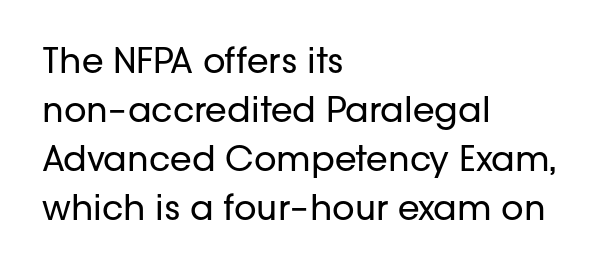
Q: Is the text bold? A: No.
Q: Is the text italic (slanted)? A: No, it is upright.
Q: Is the typeface a serif or a sans-serif typeface? A: Sans-serif.
Q: Is the text underlined? A: No.
Q: How is the paragraph aligned? A: Left-aligned.
Q: Is the spacing between letters normal or unusually wide? A: Normal.
Q: Is the spacing between lines tight, normal or loose? A: Normal.
Q: Width (condensed, normal, or wide)? A: Normal.
Q: Stroke contrast? A: Low.
Q: x-height? A: Medium.
Q: Monospaced? A: No.
